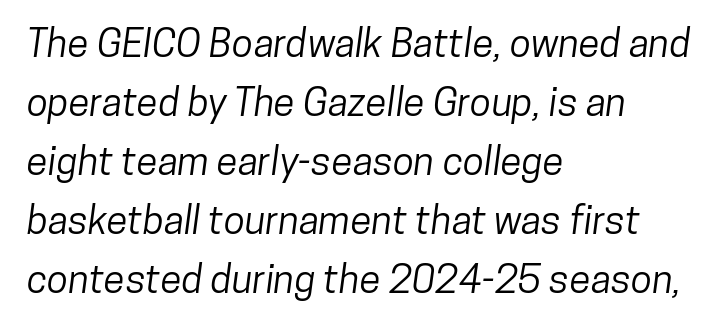
{"serif": "no", "width": "condensed", "stroke_contrast": "low", "x_height": "medium", "monospaced": "no", "underline": "no", "align": "left", "line_spacing": "normal", "line_spacing_ratio": 1.51, "letter_spacing": "normal", "letter_spacing_em": 0.0, "glyph_px": 39}
